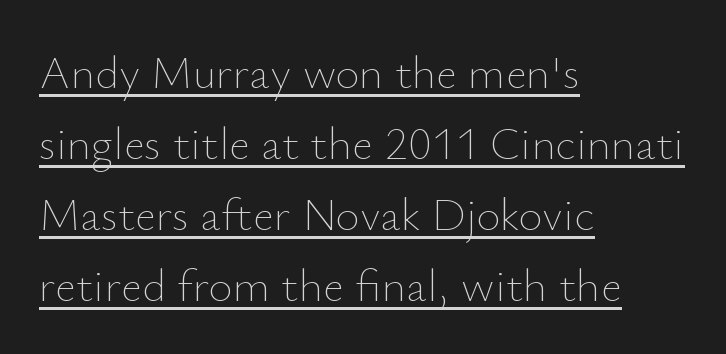
These lines are rendered in a variable-pitch font. The face used here is rendered with its standard letterfit. Line starts are locked; line ends wander. No italicization has been applied; the sample stays upright.
